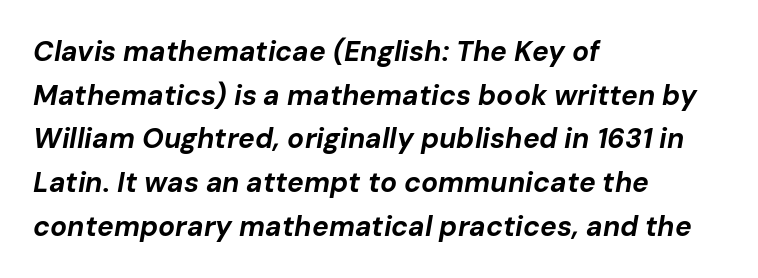
The specimen omits any rule beneath the text block's lines. The font's italic variant was chosen for this text. Heavy, bold letterforms. The typesetter chose a ragged-right arrangement here. Regarding leading, the lines here are spaced in the standard way.
